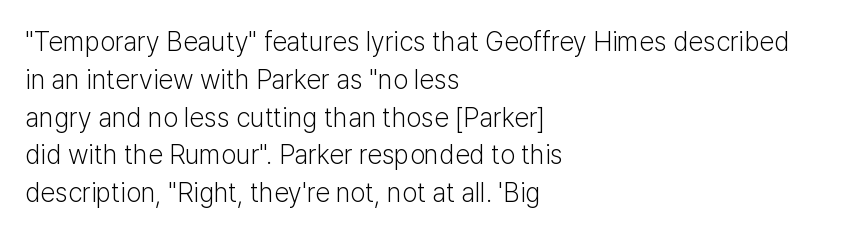
Short note: letters normally spaced. These lines are set flush left with a ragged right edge. The passage shown is not bold in any degree. Rows of type keep a routine distance in the vertical direction. This is the regular roman posture of the typeface.
